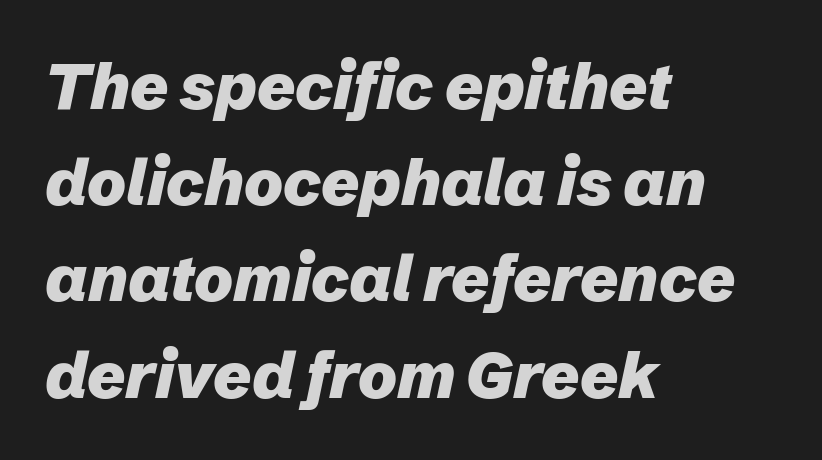
This rendering leaves character spacing at its baseline value. Interline gaps are of average width in this sample. The text block is weighted toward the left margin, trailing off unevenly rightward. Quick note: italic. Summary of weight: heavy, a full bold.
